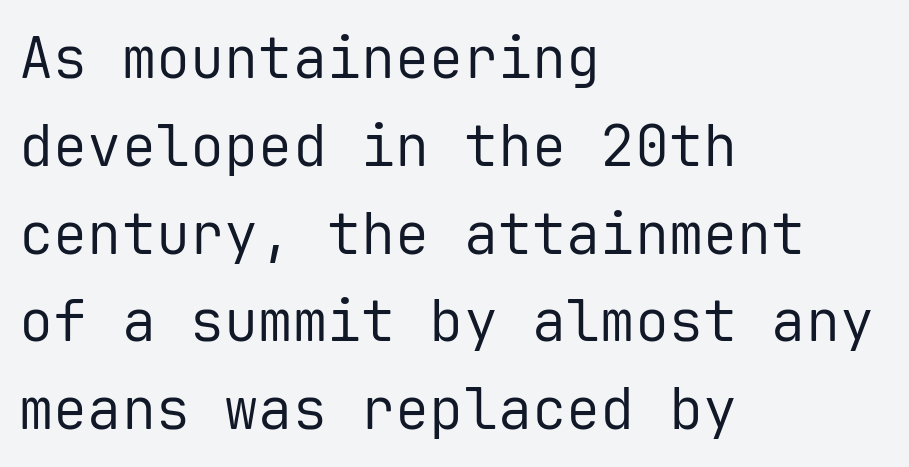
The typography opts for an upright posture over an oblique one. Plain, unruled lines of type. The paragraph shown leans on its left margin. I'd call this a sans setting — the letters go barefoot. Notice how descenders clear the ascenders below comfortably — that's standard leading.
